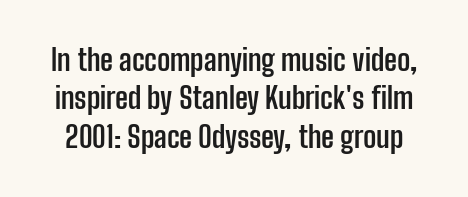
{"serif": "no", "italic": "no", "bold": "yes", "weight": "semibold", "width": "condensed", "stroke_contrast": "low", "x_height": "medium", "monospaced": "no", "underline": "no", "line_spacing": "normal", "line_spacing_ratio": 1.32, "letter_spacing": "normal", "letter_spacing_em": 0.0, "glyph_px": 29}
